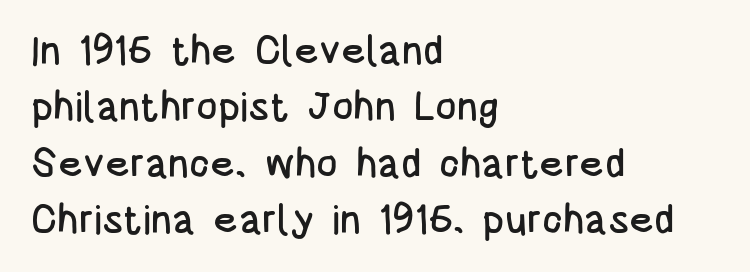
Underlining? Definitely not there. Spacing between characters is what you'd get straight out of the box. Baseline-to-baseline distance is the conventional proportion of letter height. Upright lettering throughout.
